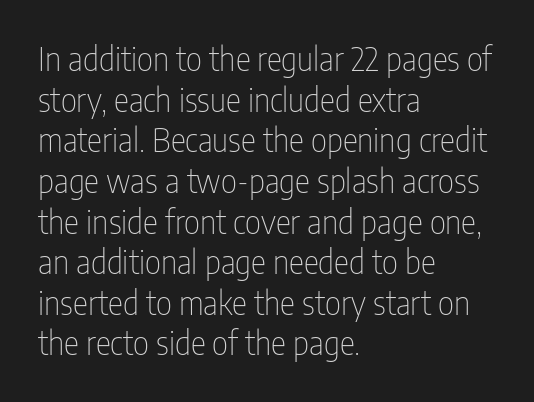
The image shows 32 px thin, condensed sans-serif type, upright; set left-aligned, normal line spacing (1.27x), normal letter spacing, not underlined; low stroke contrast and a medium x-height.
